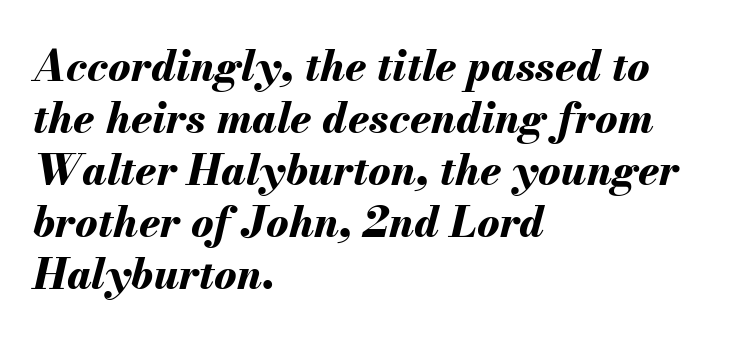
Character widths vary here, with narrow letters taking less room than wide ones. Anything drawn beneath the words? Only blank space. Teacher's note: observe the even left margin — that is flush-left alignment. There is no visible air inserted between adjacent glyphs. The typography opts for an oblique posture over an upright one. Caption: bold face, heavy strokes.
